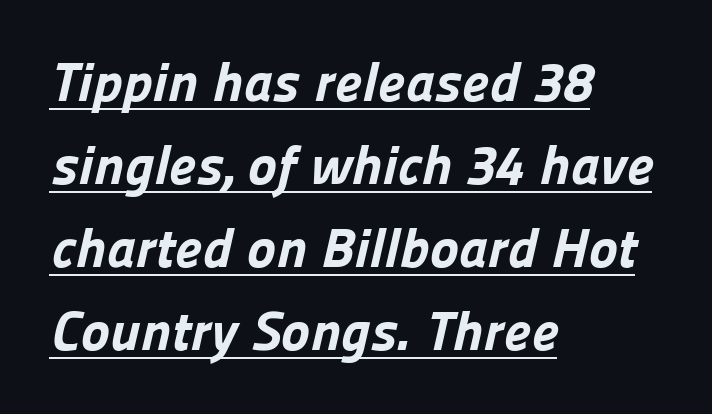
{"serif": "no", "bold": "yes", "weight": "bold", "width": "normal", "stroke_contrast": "low", "x_height": "medium", "monospaced": "no", "underline": "yes", "align": "left", "line_spacing": "normal", "line_spacing_ratio": 1.51, "letter_spacing": "normal", "letter_spacing_em": 0.0, "glyph_px": 55}
